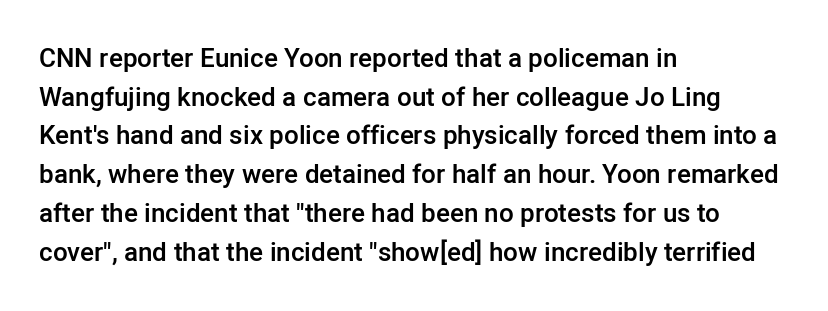
What stands out about the letter spacing? Nothing — it is the standard amount. Where is the straight margin? On the left. The glyphs are unaccompanied by any horizontal stroke below them. Is there any slant? The stems are plumb. The leading is moderate, giving the passage an even texture.
